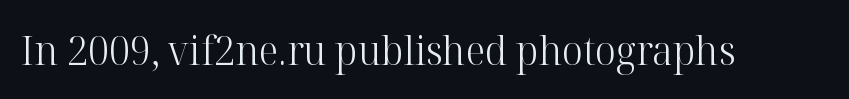
Q: Is the text bold? A: No.
Q: Is the text italic (slanted)? A: No, it is upright.
Q: Is the typeface a serif or a sans-serif typeface? A: Serif.
Q: Is the text underlined? A: No.
Q: Is the spacing between letters normal or unusually wide? A: Normal.
Q: Width (condensed, normal, or wide)? A: Normal.
Q: Stroke contrast? A: High.
Q: x-height? A: Medium.
Q: Monospaced? A: No.
